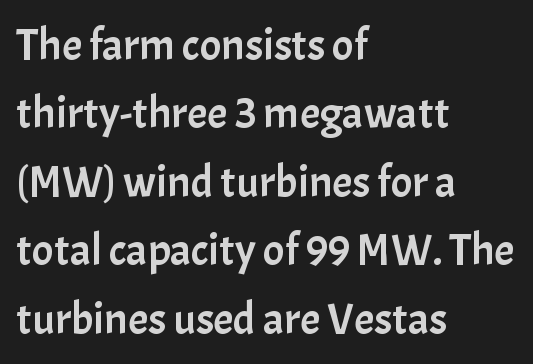
The image shows 45 px sans-serif type, upright; set left-aligned, normal line spacing (1.52x), normal letter spacing, not underlined; low stroke contrast and a medium x-height.
